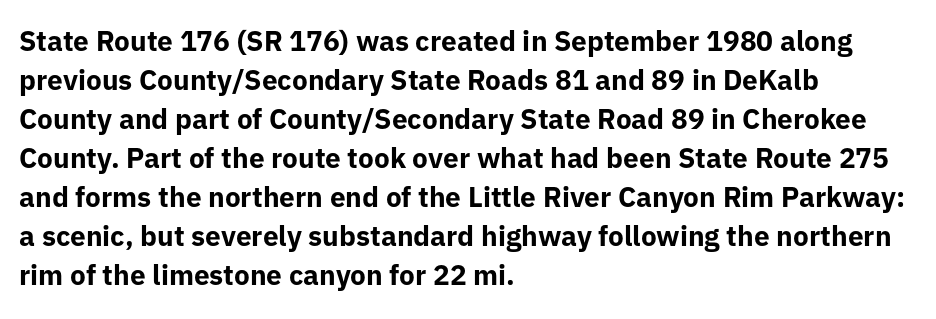
The image shows 28 px bold sans-serif type, upright; set left-aligned, normal line spacing (1.39x), normal letter spacing, not underlined; low stroke contrast and a medium x-height.
